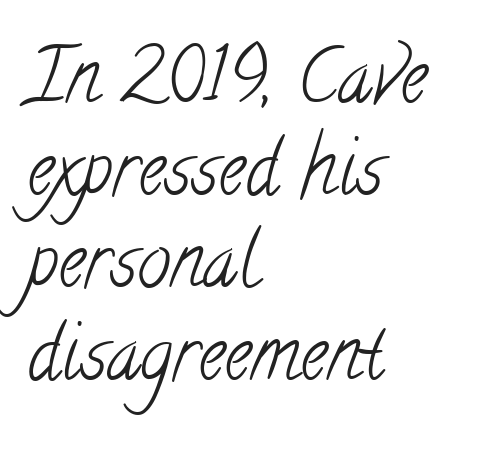
The image shows 75 px light, condensed serif type; set left-aligned, line spacing 1.23x, normal letter spacing, not underlined; low stroke contrast and a small x-height.
